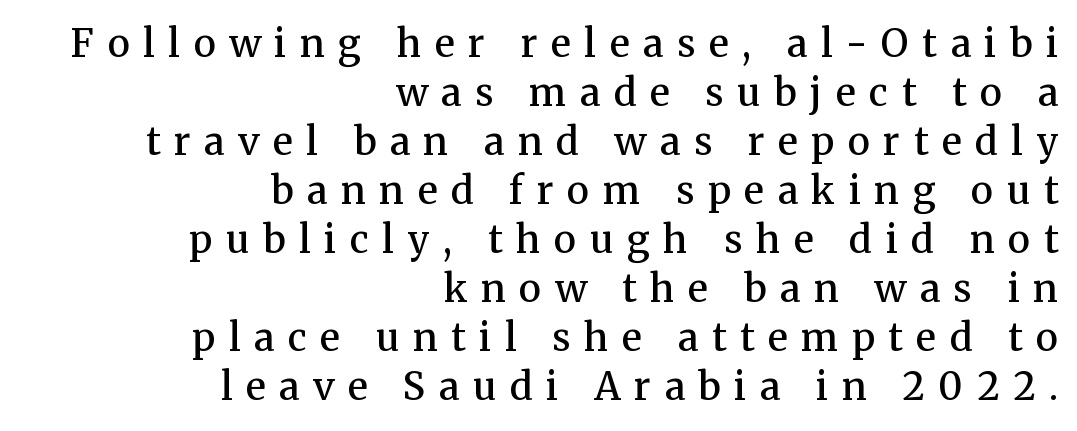
Q: Is the text bold? A: Semi-bold.
Q: Is the text italic (slanted)? A: No, it is upright.
Q: Is the typeface a serif or a sans-serif typeface? A: Serif.
Q: Is the text underlined? A: No.
Q: How is the paragraph aligned? A: Right-aligned.
Q: Is the spacing between letters normal or unusually wide? A: Unusually wide.
Q: Is the spacing between lines tight, normal or loose? A: Normal.
Q: Width (condensed, normal, or wide)? A: Normal.
Q: Stroke contrast? A: Medium.
Q: x-height? A: Medium.
Q: Monospaced? A: No.
